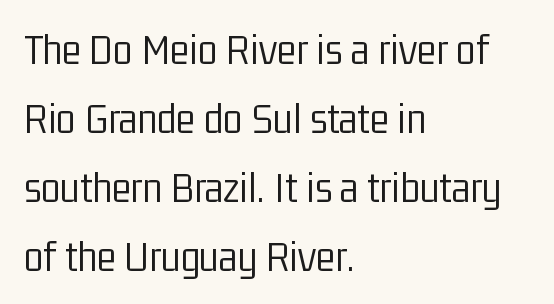
Q: Is the text bold? A: No.
Q: Is the text italic (slanted)? A: No, it is upright.
Q: Is the typeface a serif or a sans-serif typeface? A: Sans-serif.
Q: Is the text underlined? A: No.
Q: How is the paragraph aligned? A: Left-aligned.
Q: Is the spacing between letters normal or unusually wide? A: Normal.
Q: Is the spacing between lines tight, normal or loose? A: Normal.
Q: Width (condensed, normal, or wide)? A: Condensed.
Q: Stroke contrast? A: Low.
Q: x-height? A: Medium.
Q: Monospaced? A: No.
